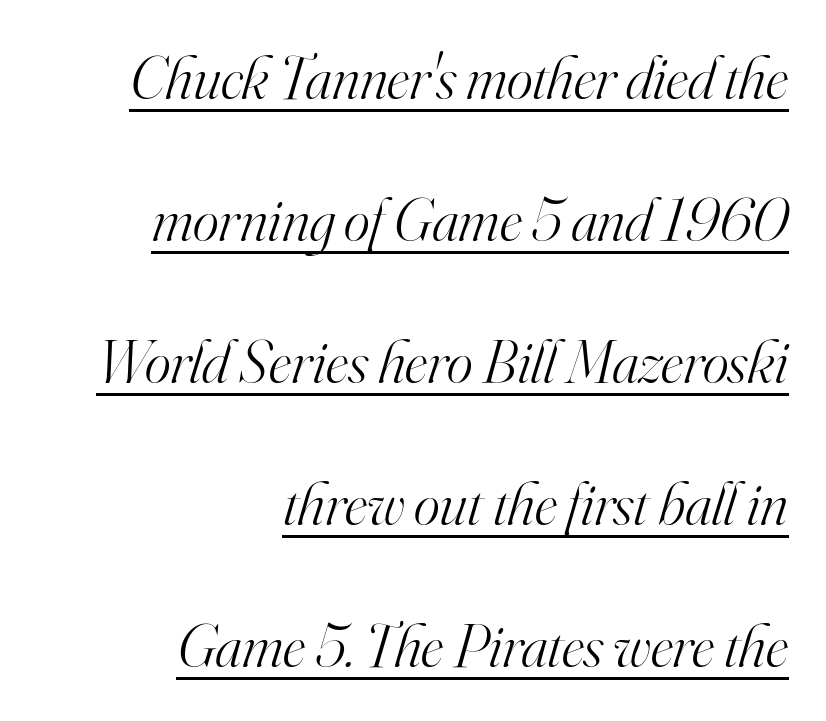
{"serif": "yes", "italic": "yes", "lean": "right", "slant_degrees": 16, "bold": "no", "weight": "light", "width": "normal", "stroke_contrast": "high", "x_height": "small", "monospaced": "no", "underline": "yes", "align": "right", "line_spacing": "loose", "line_spacing_ratio": 2.29, "letter_spacing": "normal", "letter_spacing_em": 0.0, "glyph_px": 62}
